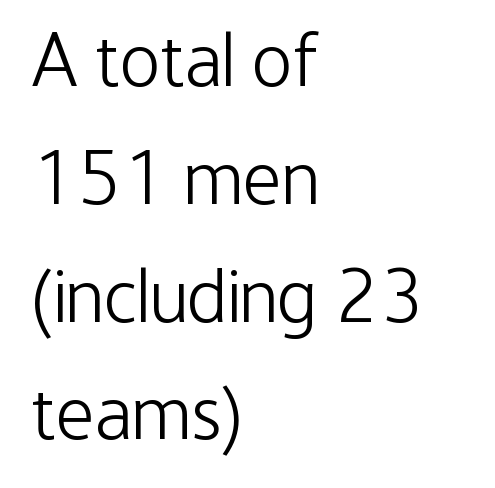
Q: Is the text bold? A: No.
Q: Is the text italic (slanted)? A: No, it is upright.
Q: Is the typeface a serif or a sans-serif typeface? A: Sans-serif.
Q: Is the text underlined? A: No.
Q: How is the paragraph aligned? A: Left-aligned.
Q: Is the spacing between letters normal or unusually wide? A: Normal.
Q: Is the spacing between lines tight, normal or loose? A: Normal.
Q: Width (condensed, normal, or wide)? A: Condensed.
Q: Stroke contrast? A: Low.
Q: x-height? A: Medium.
Q: Monospaced? A: No.
